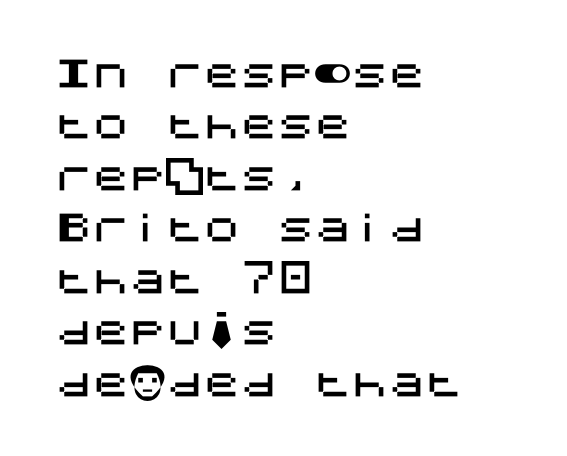
{"serif": "no", "italic": "no", "width": "normal", "stroke_contrast": "medium", "x_height": "large", "underline": "no", "align": "left", "line_spacing": "normal", "line_spacing_ratio": 1.39, "letter_spacing": "normal", "letter_spacing_em": 0.0, "glyph_px": 37}
